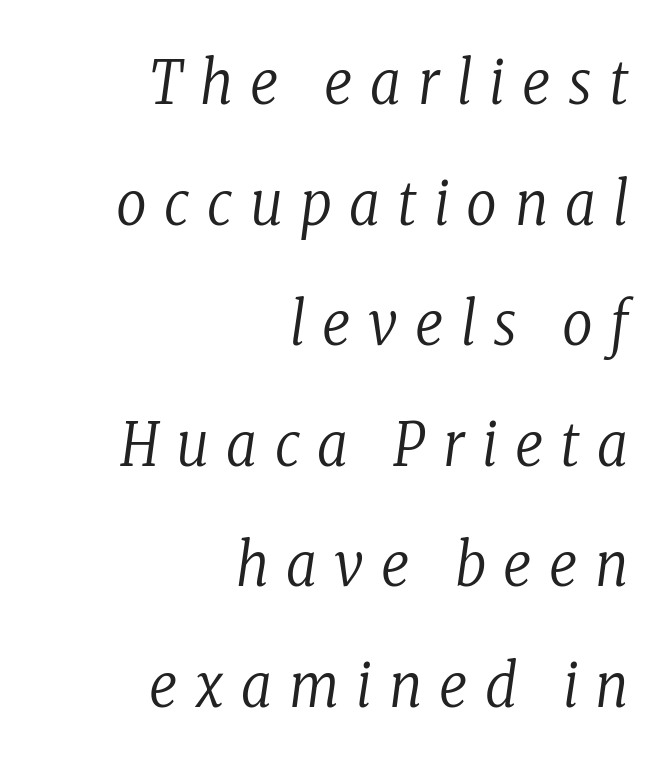
Q: Is the text bold? A: No.
Q: Is the text italic (slanted)? A: Yes, it leans right by about 8 degrees.
Q: Is the typeface a serif or a sans-serif typeface? A: Serif.
Q: Is the text underlined? A: No.
Q: How is the paragraph aligned? A: Right-aligned.
Q: Is the spacing between letters normal or unusually wide? A: Unusually wide.
Q: Is the spacing between lines tight, normal or loose? A: Loose.
Q: Width (condensed, normal, or wide)? A: Condensed.
Q: Stroke contrast? A: Low.
Q: x-height? A: Medium.
Q: Monospaced? A: No.
